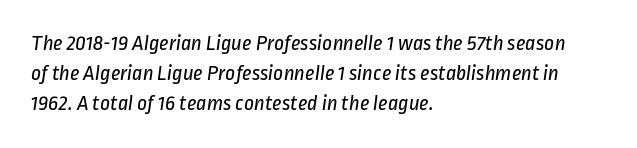
Q: Is the text bold? A: No.
Q: Is the text underlined? A: No.
Q: How is the paragraph aligned? A: Left-aligned.
Q: Is the spacing between letters normal or unusually wide? A: Normal.
Q: Is the spacing between lines tight, normal or loose? A: Normal.
